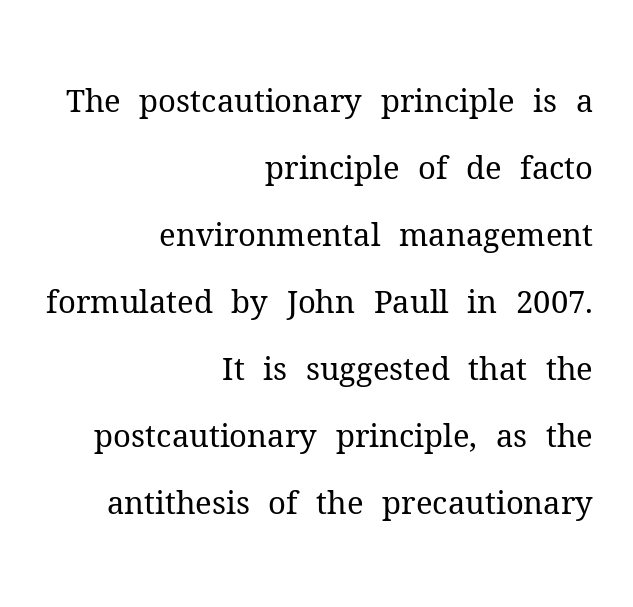
{"serif": "yes", "italic": "no", "bold": "no", "weight": "regular", "width": "normal", "stroke_contrast": "medium", "x_height": "medium", "monospaced": "no", "underline": "no", "align": "right", "line_spacing": "loose", "line_spacing_ratio": 2.16, "letter_spacing": "normal", "letter_spacing_em": 0.0, "glyph_px": 31}
